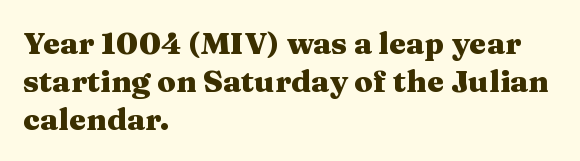
This sample uses plain, unmodified letter spacing. Varying glyph widths throughout — classic text-font behaviour. Posture: vertical. The face used here has the dense, thick strokes of a bold.
